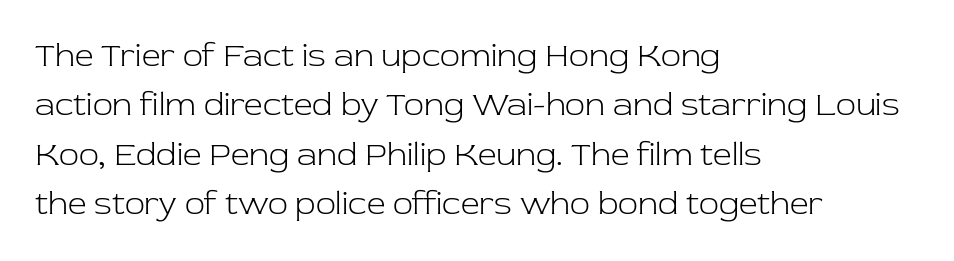
The image shows 33 px light serif type, upright; set left-aligned, normal line spacing (1.5x), normal letter spacing, not underlined; low stroke contrast and a medium x-height.
